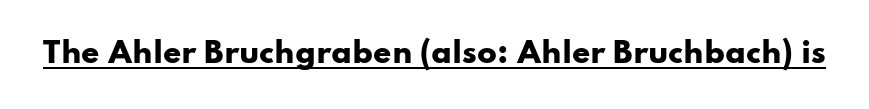
Somebody hit Ctrl+U on this one — the words are underlined. Proportional: the letters do not fall into vertical columns. The letterforms sit shoulder to shoulder at normal distance. The strokes are fattened all the way to bold.
